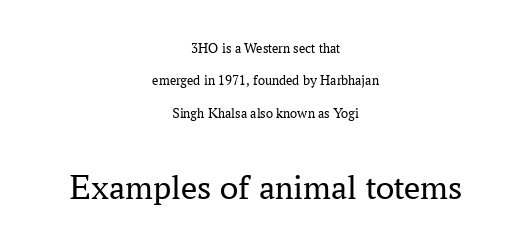
The typesetter chose a symmetrical, centered arrangement here. Rule under the text: the space is simply empty. If you drew a line through each stem, it would be perfectly vertical. Each letter keeps its own natural width here, so spacing adapts to shape.
